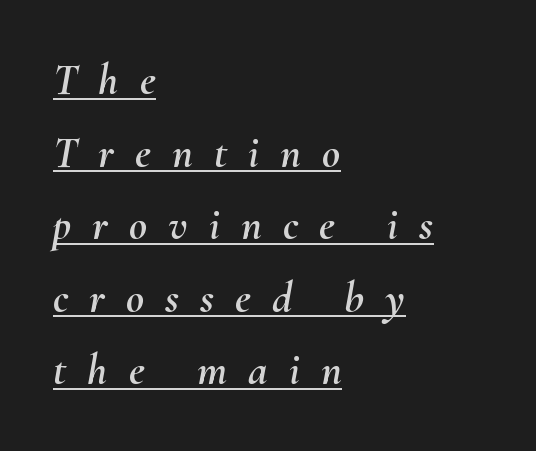
The image shows 44 px text type, italic (leaning right); set left-aligned, normal line spacing (1.65x), unusually wide letter spacing (+0.48 em), underlined; medium stroke contrast and a small x-height.
